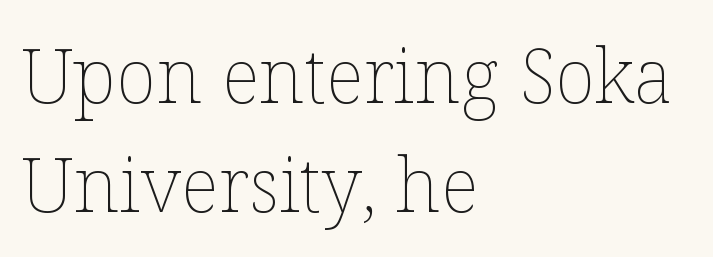
{"italic": "no", "bold": "no", "weight": "thin", "width": "normal", "stroke_contrast": "low", "x_height": "medium", "monospaced": "no", "underline": "no", "align": "left", "line_spacing": "normal", "line_spacing_ratio": 1.46, "letter_spacing": "normal", "letter_spacing_em": 0.0, "glyph_px": 75}
